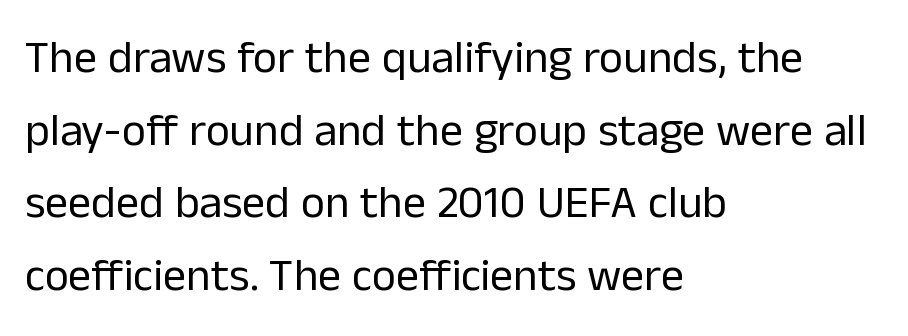
The image shows 46 px regular-weight sans-serif type, upright; set left-aligned, normal line spacing (1.58x), normal letter spacing, not underlined; low stroke contrast and a medium x-height.
